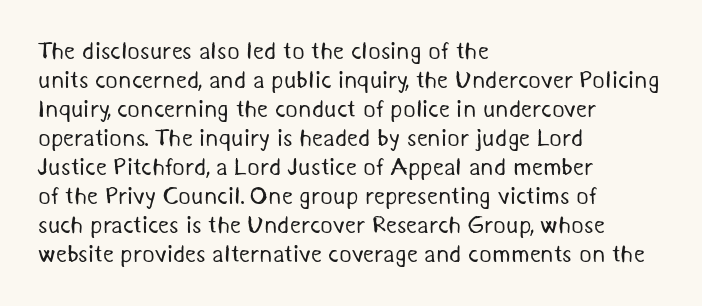
The image shows 24 px text type; set left-aligned, line spacing 1.21x, normal letter spacing, not underlined.
